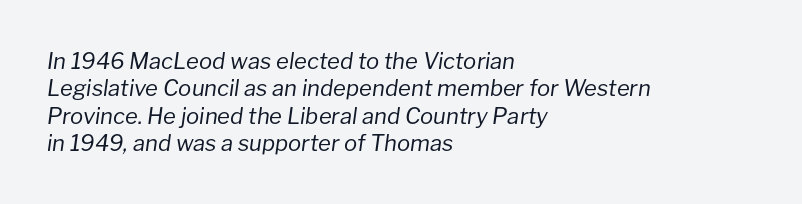
{"italic": "yes", "lean": "right", "slant_degrees": 8, "bold": "no", "underline": "no", "align": "left", "line_spacing_ratio": 1.24, "letter_spacing": "normal", "letter_spacing_em": 0.0, "glyph_px": 22}
